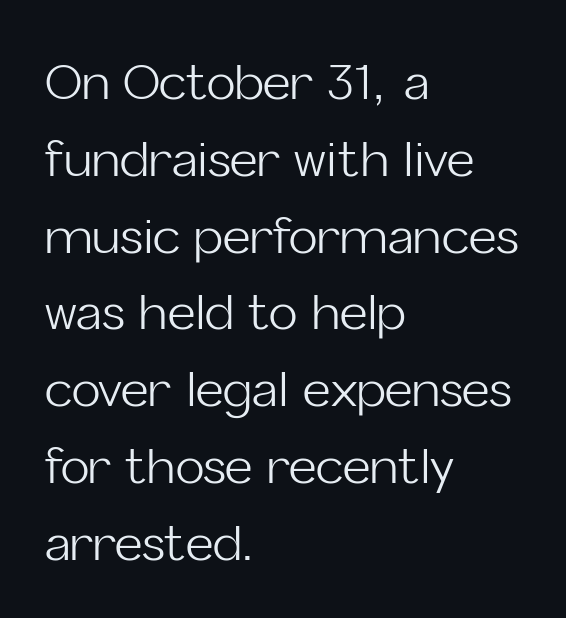
The image shows 48 px light sans-serif type, upright; set left-aligned, normal line spacing (1.6x), normal letter spacing, not underlined; low stroke contrast and a medium x-height.
